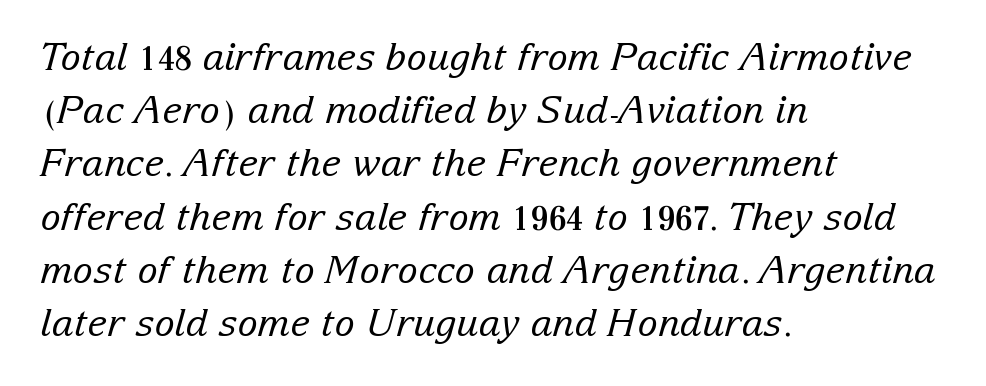
The image shows 38 px regular-weight serif type, italic (leaning right); set left-aligned, normal line spacing (1.4x), normal letter spacing, not underlined; low stroke contrast and a medium x-height.
